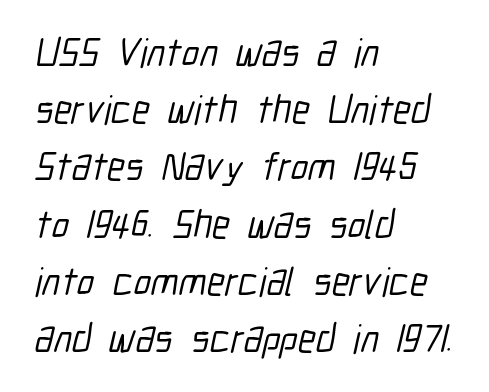
{"serif": "no", "width": "condensed", "stroke_contrast": "low", "x_height": "medium", "monospaced": "no", "underline": "no", "align": "left", "line_spacing": "normal", "line_spacing_ratio": 1.43, "letter_spacing": "normal", "letter_spacing_em": 0.0, "glyph_px": 40}
